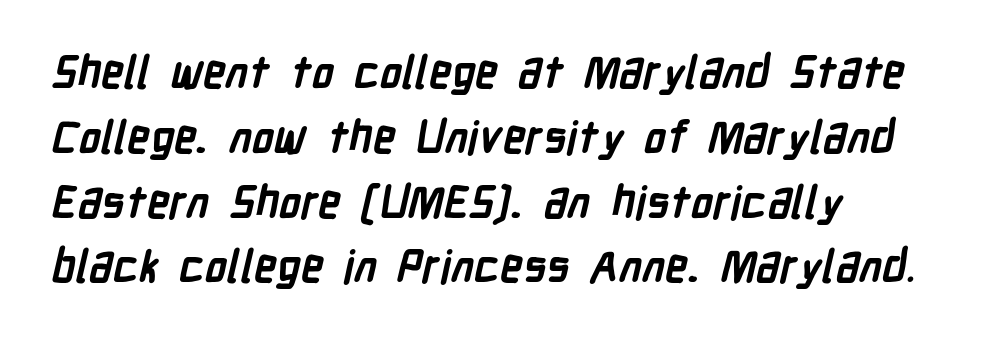
Is there much room between lines? A standard amount, neither cramped nor airy. The designer went with a sans here, leaving each stem footless. Do the characters align in a grid? No, the font is proportional. Inter-character spacing is left at the font's built-in metrics.
